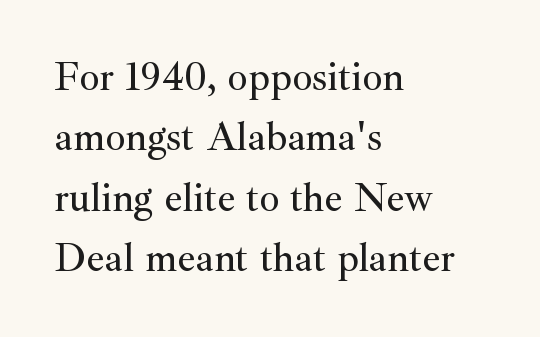
{"serif": "yes", "italic": "no", "width": "normal", "stroke_contrast": "medium", "x_height": "small", "monospaced": "no", "underline": "no", "align": "left", "line_spacing": "normal", "line_spacing_ratio": 1.51, "letter_spacing": "normal", "letter_spacing_em": 0.0, "glyph_px": 40}
